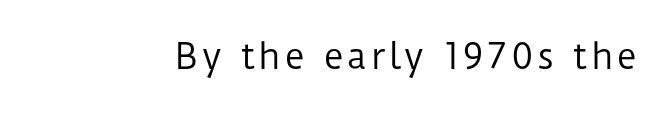
Heaviness? Minimal to ordinary, like unemphasized prose. Is this a sans? Yes — the strokes have no serifs. Descenders hang freely into open space. It's the straight-up-and-down kind of type.
